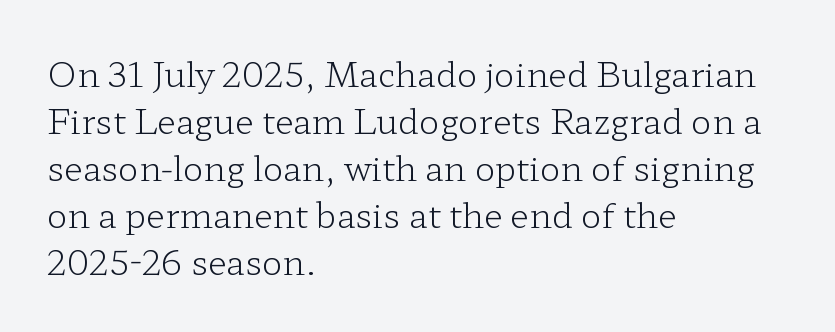
The image shows 34 px light, wide serif type, upright; set left-aligned, normal line spacing (1.38x), normal letter spacing, not underlined; low stroke contrast and a medium x-height.
